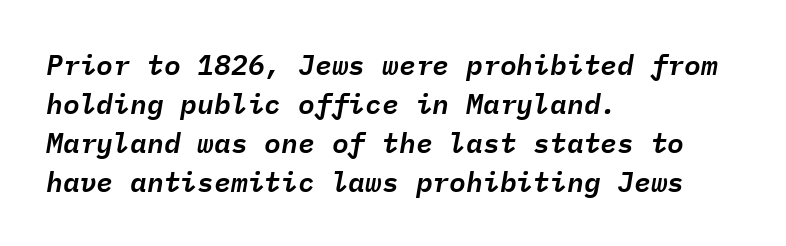
The image shows 28 px text type, italic (leaning right), monospaced; set left-aligned, normal line spacing (1.39x), normal letter spacing, not underlined; low stroke contrast and a medium x-height.
